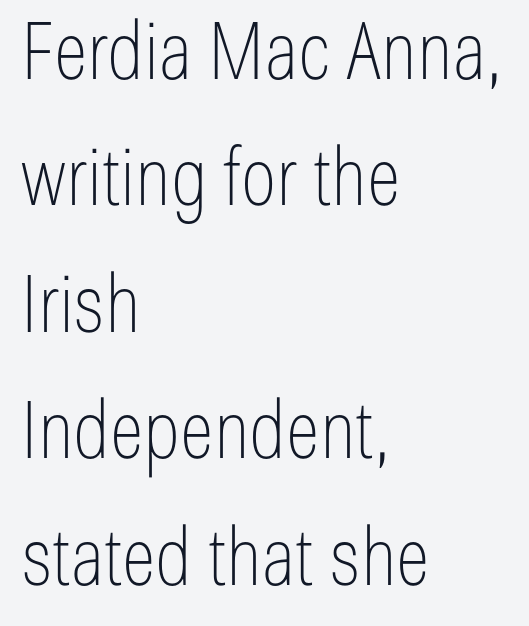
Q: Is the text bold? A: No.
Q: Is the text italic (slanted)? A: No, it is upright.
Q: Is the typeface a serif or a sans-serif typeface? A: Sans-serif.
Q: Is the text underlined? A: No.
Q: How is the paragraph aligned? A: Left-aligned.
Q: Is the spacing between letters normal or unusually wide? A: Normal.
Q: Is the spacing between lines tight, normal or loose? A: Normal.
Q: Width (condensed, normal, or wide)? A: Condensed.
Q: Stroke contrast? A: Low.
Q: x-height? A: Medium.
Q: Monospaced? A: No.
